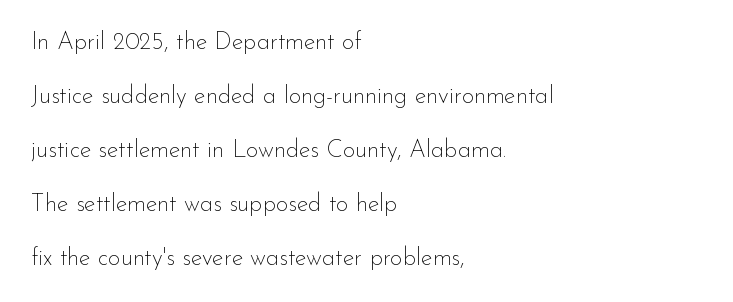
These lines stand farther apart than default settings would place them. Honestly, the letter spacing is just normal — you wouldn't notice it. Check under the words: just untouched page. These lines stack with their left ends in a neat column. Posture: straight, roman, zero tilt.
